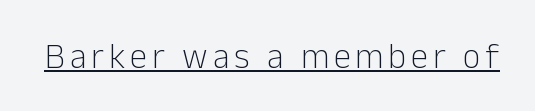
The image shows 35 px light sans-serif type, upright; set underlined; low stroke contrast and a medium x-height.
